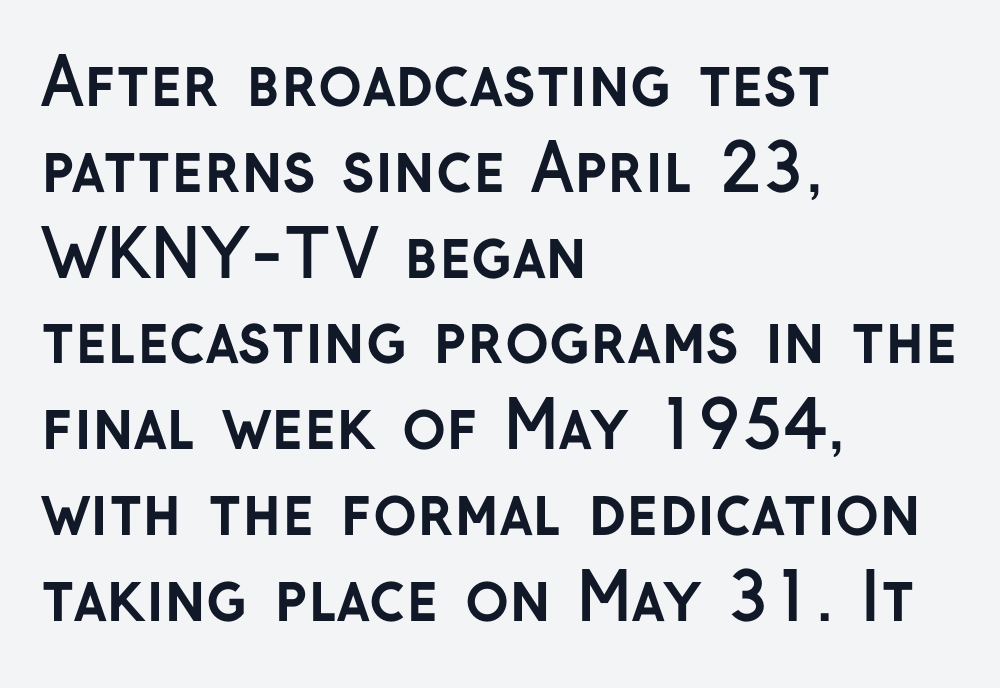
Leftover space on each line is placed entirely after the last word. Varying glyph widths throughout — classic text-font behaviour. Are there feet on the stems? There aren't — it's a sans. Tall strokes in this sample are plumb rather than angled. Each new line begins a customary step beneath the previous one. The font is running at its bold setting.
